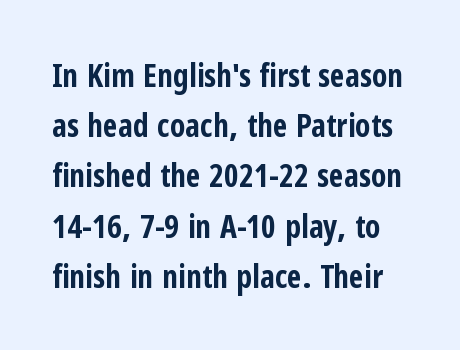
Q: Is the text bold? A: Yes.
Q: Is the text italic (slanted)? A: No, it is upright.
Q: Is the typeface a serif or a sans-serif typeface? A: Sans-serif.
Q: Is the text underlined? A: No.
Q: Is the spacing between letters normal or unusually wide? A: Normal.
Q: Is the spacing between lines tight, normal or loose? A: Normal.
Q: Width (condensed, normal, or wide)? A: Condensed.
Q: Stroke contrast? A: Low.
Q: x-height? A: Medium.
Q: Monospaced? A: No.
